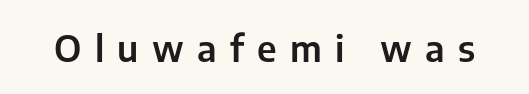
The lettering stays uniformly vertical, giving the passage a roman look. Letter spacing: wide. The zone under the glyphs is completely vacant. These lines are rendered in a variable-pitch font. Regarding serifs, this sample does without them.
